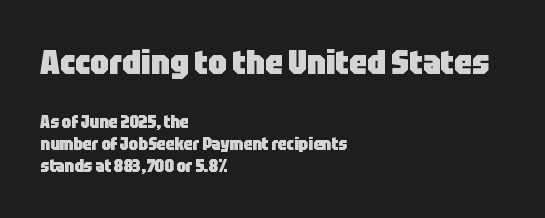
Q: Is the text bold? A: Yes.
Q: Is the text italic (slanted)? A: No, it is upright.
Q: Is the typeface a serif or a sans-serif typeface? A: Sans-serif.
Q: Is the text underlined? A: No.
Q: How is the paragraph aligned? A: Left-aligned.
Q: Is the spacing between letters normal or unusually wide? A: Normal.
Q: Is the spacing between lines tight, normal or loose? A: Normal.
Q: Which block of text is set in a larger size, the first (top) or the second (bottom)? A: The first (top) one.
Q: Width (condensed, normal, or wide)? A: Condensed.
Q: Stroke contrast? A: Low.
Q: x-height? A: Large.
Q: Monospaced? A: No.
